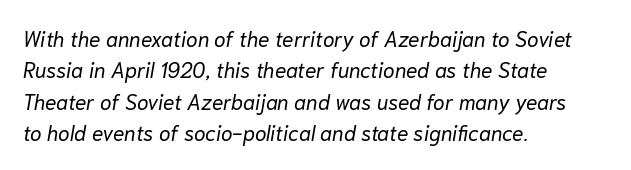
{"italic": "yes", "lean": "right", "slant_degrees": 10, "bold": "no", "underline": "no", "align": "left", "line_spacing": "normal", "line_spacing_ratio": 1.5, "letter_spacing": "normal", "letter_spacing_em": 0.0, "glyph_px": 21}
